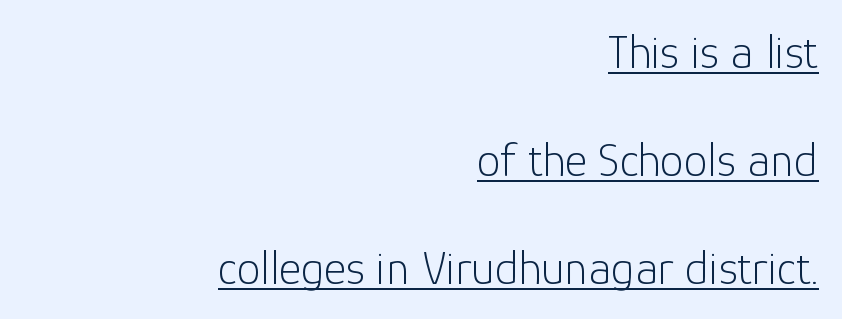
{"serif": "no", "italic": "no", "bold": "no", "weight": "light", "width": "normal", "stroke_contrast": "low", "x_height": "medium", "monospaced": "no", "underline": "yes", "align": "right", "line_spacing": "loose", "line_spacing_ratio": 2.25, "letter_spacing": "normal", "letter_spacing_em": 0.0, "glyph_px": 48}
